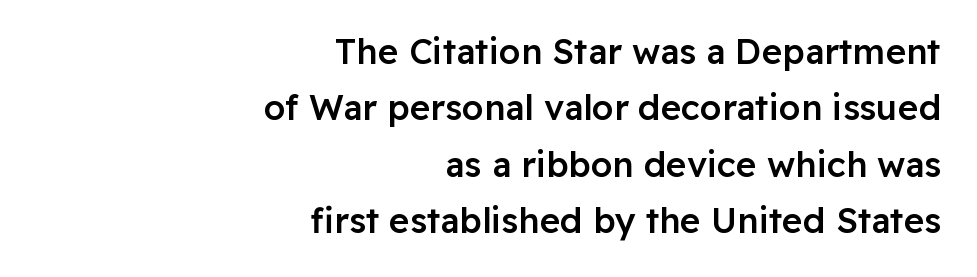
Q: Is the text bold? A: Semi-bold.
Q: Is the text italic (slanted)? A: No, it is upright.
Q: Is the typeface a serif or a sans-serif typeface? A: Sans-serif.
Q: Is the text underlined? A: No.
Q: How is the paragraph aligned? A: Right-aligned.
Q: Is the spacing between letters normal or unusually wide? A: Normal.
Q: Is the spacing between lines tight, normal or loose? A: Normal.
Q: Width (condensed, normal, or wide)? A: Normal.
Q: Stroke contrast? A: Low.
Q: x-height? A: Medium.
Q: Monospaced? A: No.
